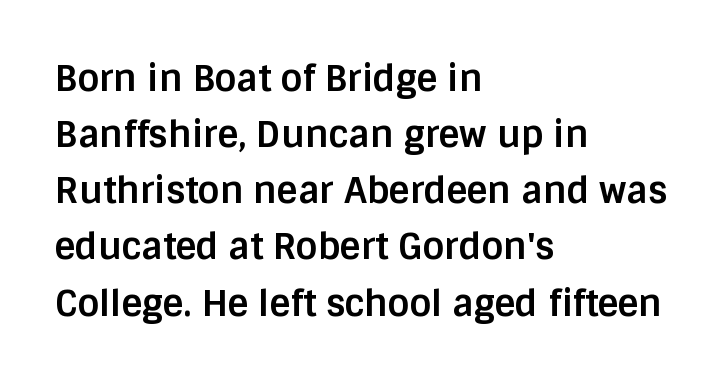
Q: Is the text bold? A: Yes.
Q: Is the text italic (slanted)? A: No, it is upright.
Q: Is the typeface a serif or a sans-serif typeface? A: Sans-serif.
Q: Is the text underlined? A: No.
Q: How is the paragraph aligned? A: Left-aligned.
Q: Is the spacing between letters normal or unusually wide? A: Normal.
Q: Is the spacing between lines tight, normal or loose? A: Normal.
Q: Width (condensed, normal, or wide)? A: Normal.
Q: Stroke contrast? A: Low.
Q: x-height? A: Large.
Q: Monospaced? A: No.
